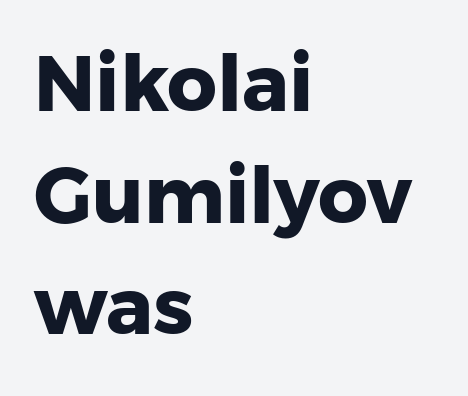
Q: Is the text bold? A: Yes.
Q: Is the text italic (slanted)? A: No, it is upright.
Q: Is the typeface a serif or a sans-serif typeface? A: Sans-serif.
Q: Is the text underlined? A: No.
Q: How is the paragraph aligned? A: Left-aligned.
Q: Is the spacing between letters normal or unusually wide? A: Normal.
Q: Is the spacing between lines tight, normal or loose? A: Normal.
Q: Width (condensed, normal, or wide)? A: Normal.
Q: Stroke contrast? A: Low.
Q: x-height? A: Medium.
Q: Monospaced? A: No.
